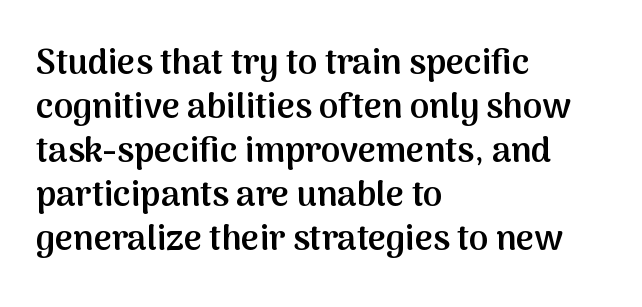
{"serif": "no", "italic": "no", "bold": "semi", "weight": "semibold", "width": "normal", "stroke_contrast": "medium", "x_height": "medium", "monospaced": "no", "underline": "no", "align": "left", "line_spacing": "normal", "line_spacing_ratio": 1.26, "letter_spacing": "normal", "letter_spacing_em": 0.0, "glyph_px": 35}
